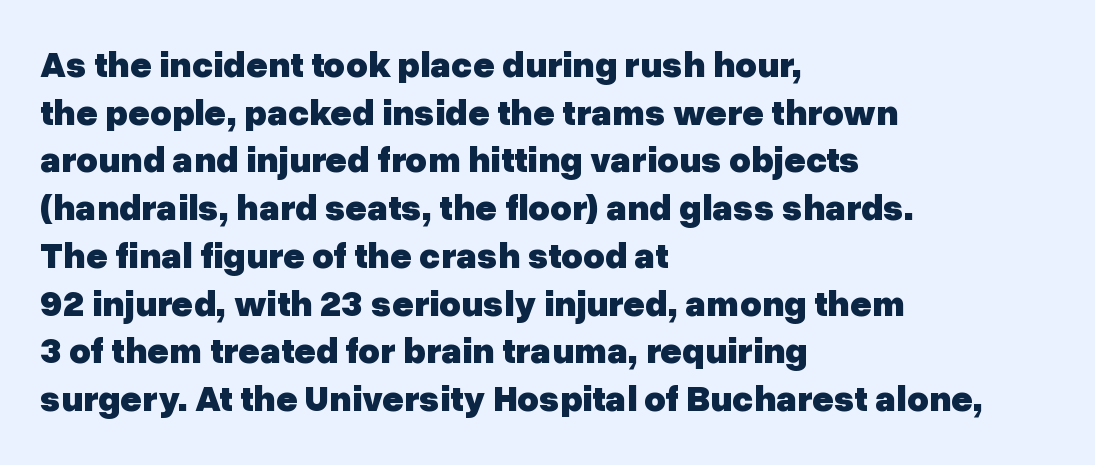
The image shows 37 px heavy sans-serif type, upright; set left-aligned, normal line spacing (1.29x), normal letter spacing, not underlined; low stroke contrast and a medium x-height.
